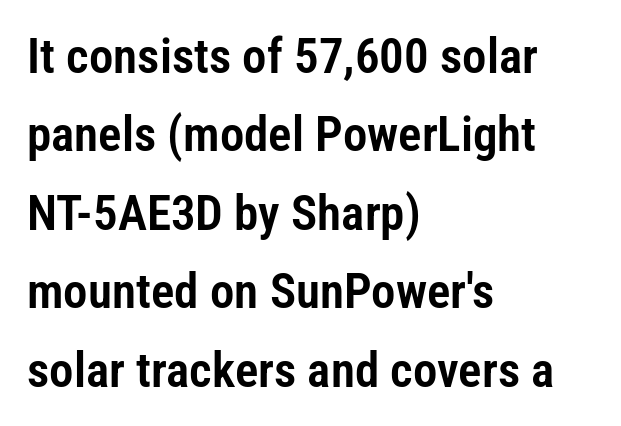
You could not count columns in this text — the font is proportionally spaced. Plain, unruled lines of type. Ascenders rise straight up at ninety degrees. The tracking reads as untouched default to a designer's eye. Horizontal alignment here is leftward, the default for most running prose.
